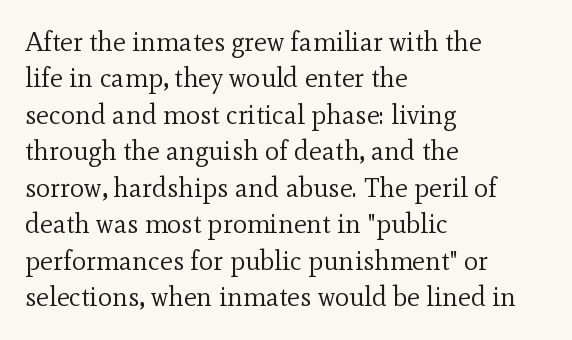
{"italic": "no", "bold": "no", "underline": "no", "align": "left", "line_spacing": "normal", "line_spacing_ratio": 1.35, "letter_spacing": "normal", "letter_spacing_em": 0.0, "glyph_px": 27}
